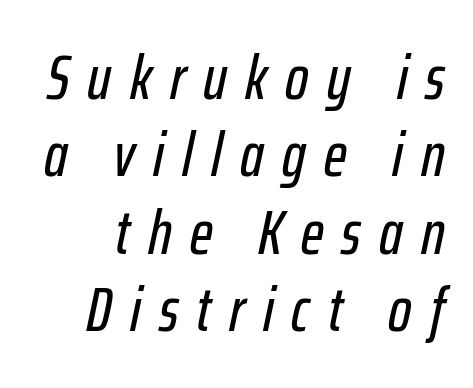
{"italic": "yes", "lean": "right", "slant_degrees": 12, "width": "condensed", "stroke_contrast": "low", "x_height": "medium", "monospaced": "no", "underline": "no", "line_spacing": "normal", "line_spacing_ratio": 1.25, "letter_spacing": "wide", "letter_spacing_em": 0.29, "glyph_px": 62}
